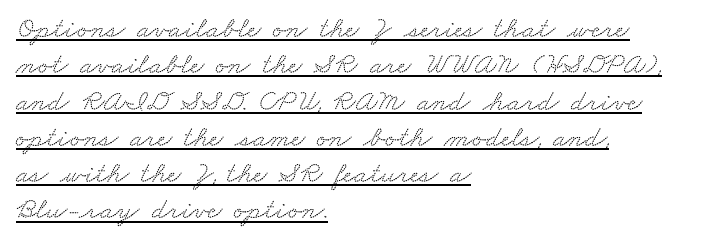
Q: Is the typeface a serif or a sans-serif typeface? A: Serif.
Q: Is the text underlined? A: Yes.
Q: How is the paragraph aligned? A: Left-aligned.
Q: Is the spacing between letters normal or unusually wide? A: Normal.
Q: Width (condensed, normal, or wide)? A: Wide.
Q: Stroke contrast? A: Low.
Q: x-height? A: Small.
Q: Monospaced? A: No.
